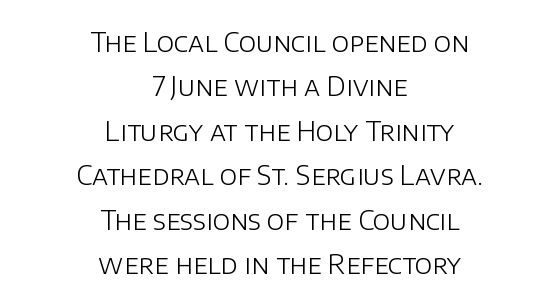
Q: Is the text bold? A: No.
Q: Is the text italic (slanted)? A: No, it is upright.
Q: Is the text underlined? A: No.
Q: How is the paragraph aligned? A: Centered.
Q: Is the spacing between letters normal or unusually wide? A: Normal.
